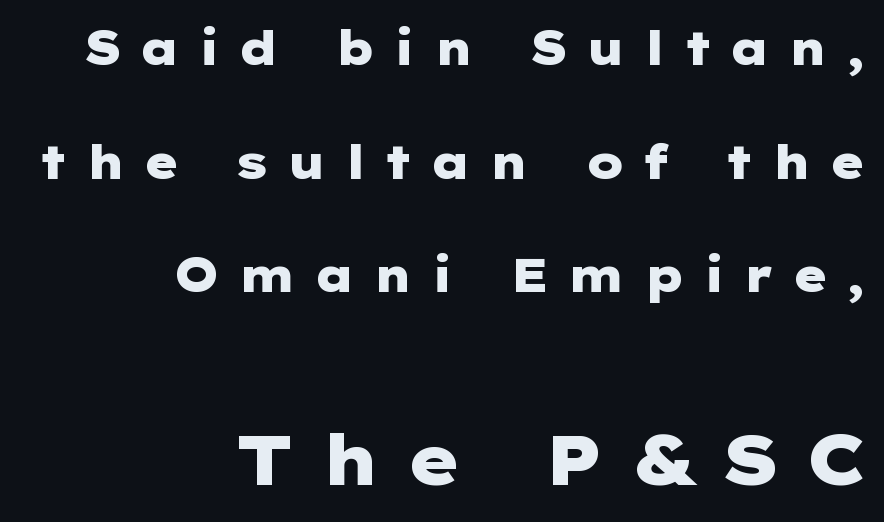
Q: Is the text bold? A: Yes.
Q: Is the text italic (slanted)? A: No, it is upright.
Q: Is the typeface a serif or a sans-serif typeface? A: Sans-serif.
Q: Is the text underlined? A: No.
Q: How is the paragraph aligned? A: Right-aligned.
Q: Is the spacing between letters normal or unusually wide? A: Unusually wide.
Q: Is the spacing between lines tight, normal or loose? A: Loose.
Q: Which block of text is set in a larger size, the first (top) or the second (bottom)? A: The second (bottom) one.
Q: Width (condensed, normal, or wide)? A: Wide.
Q: Stroke contrast? A: Low.
Q: x-height? A: Medium.
